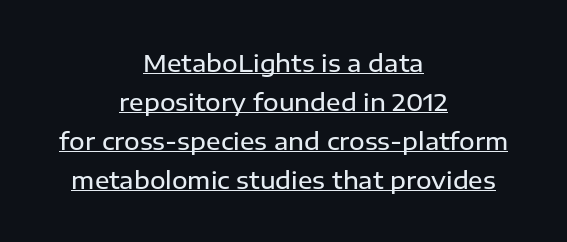
The image shows 24 px text type, upright; set centered, normal line spacing (1.62x), normal letter spacing, underlined.
